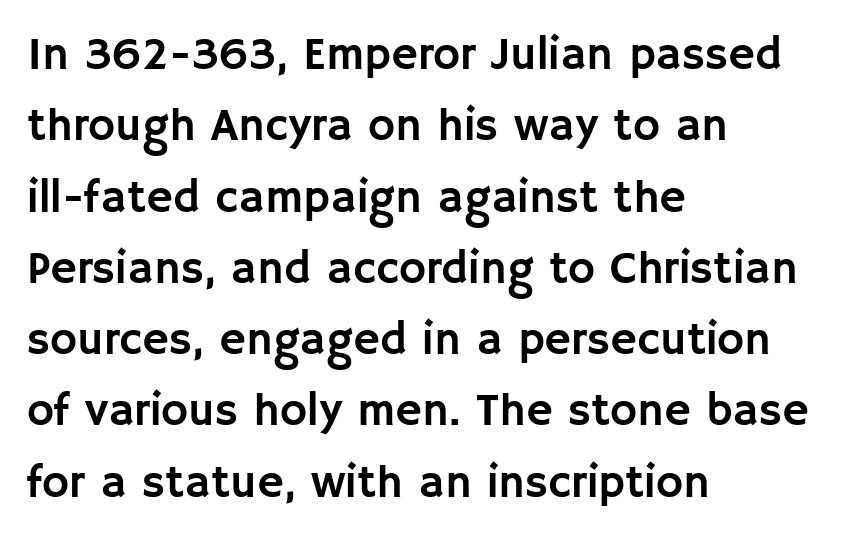
The image shows 46 px sans-serif type, upright; set left-aligned, normal line spacing (1.55x), normal letter spacing, not underlined; low stroke contrast and a large x-height.
